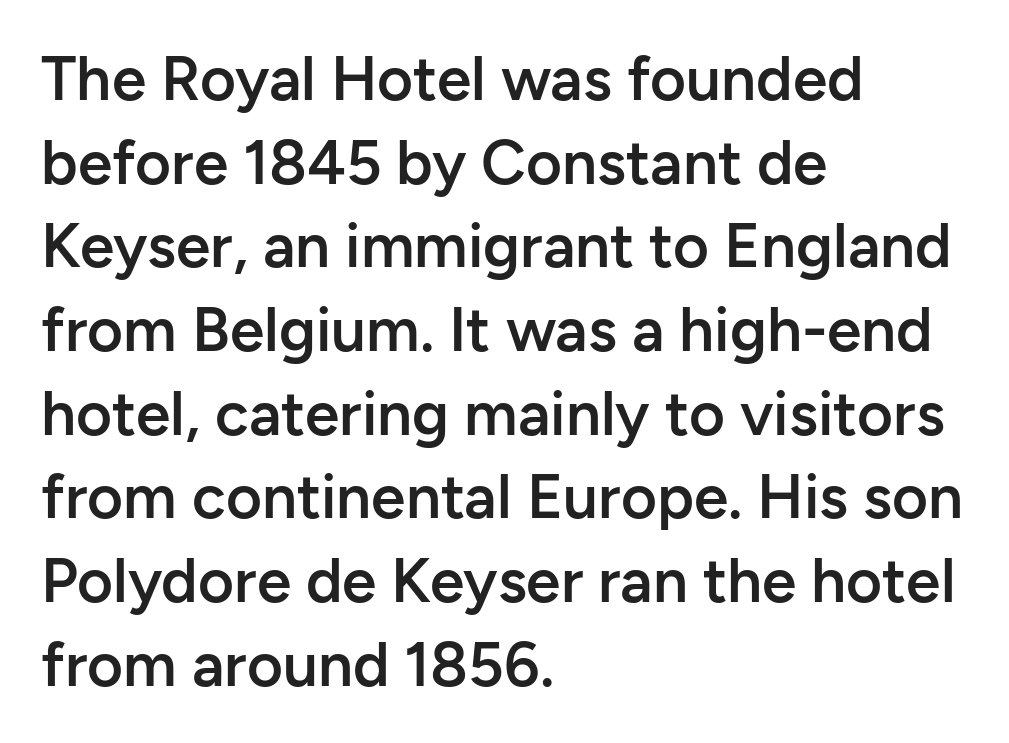
Q: Is the text bold? A: Semi-bold.
Q: Is the text italic (slanted)? A: No, it is upright.
Q: Is the typeface a serif or a sans-serif typeface? A: Sans-serif.
Q: Is the text underlined? A: No.
Q: How is the paragraph aligned? A: Left-aligned.
Q: Is the spacing between letters normal or unusually wide? A: Normal.
Q: Is the spacing between lines tight, normal or loose? A: Normal.
Q: Width (condensed, normal, or wide)? A: Normal.
Q: Stroke contrast? A: Low.
Q: x-height? A: Medium.
Q: Monospaced? A: No.
